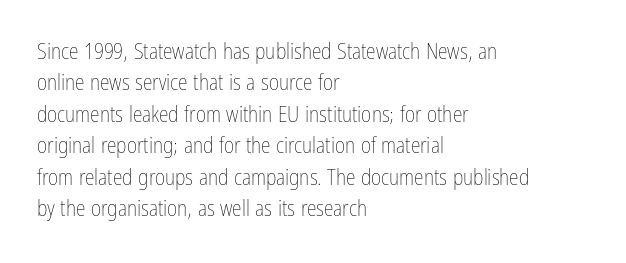
{"italic": "no", "bold": "no", "underline": "no", "align": "left", "line_spacing": "normal", "line_spacing_ratio": 1.43, "letter_spacing": "normal", "letter_spacing_em": 0.0, "glyph_px": 22}
